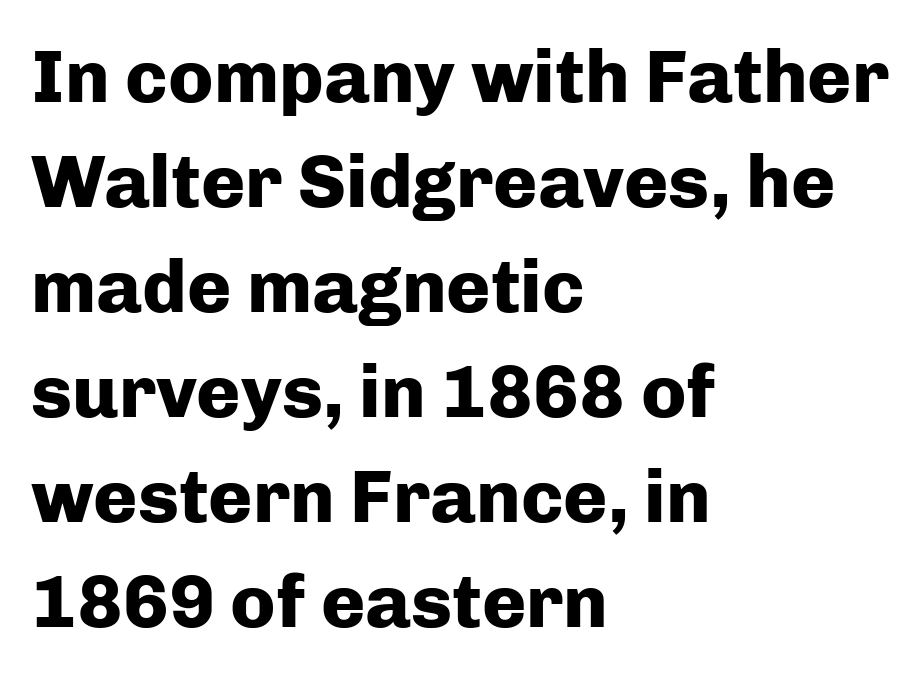
{"serif": "no", "italic": "no", "bold": "yes", "weight": "heavy", "width": "normal", "stroke_contrast": "low", "x_height": "medium", "monospaced": "no", "underline": "no", "align": "left", "line_spacing": "normal", "line_spacing_ratio": 1.4, "letter_spacing": "normal", "letter_spacing_em": 0.0, "glyph_px": 75}
